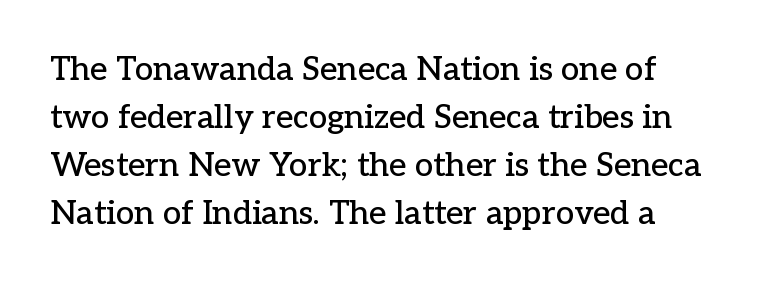
Rule under the text: the space is simply empty. The block of text has a typical density, with ordinary space between rows. Italic: no, the glyphs are upright roman. The passage shown is typed in a proportional face where columns would drift. Honestly, the letter spacing is just normal — you wouldn't notice it.
